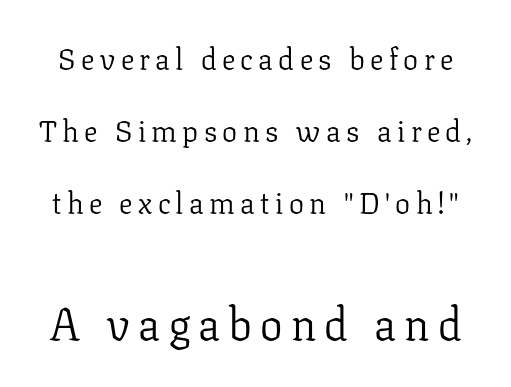
Character widths vary here, with narrow letters taking less room than wide ones. The second block has been scaled up relative to the first. These lines are composed in type with serifs. Summary of vertical rhythm: relaxed, with wide interline spacing. The space directly below the letters is spotless.
